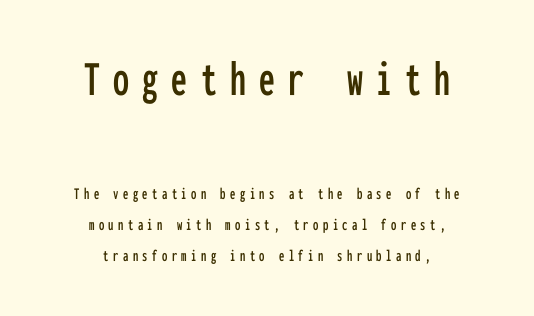
{"serif": "no", "italic": "no", "width": "condensed", "stroke_contrast": "low", "x_height": "medium", "monospaced": "yes", "underline": "no", "align": "center", "line_spacing_ratio": 1.81, "letter_spacing": "wide", "letter_spacing_em": 0.26, "larger_block": "first", "size_ratio": 3.0, "glyph_px": 51}
